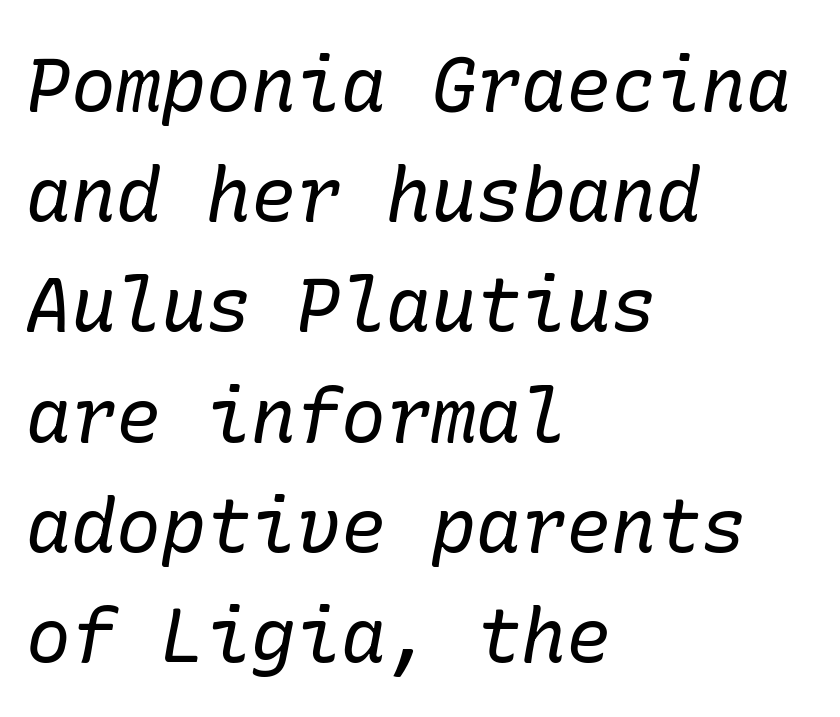
{"italic": "yes", "lean": "right", "slant_degrees": 10, "bold": "no", "weight": "regular", "width": "normal", "stroke_contrast": "low", "x_height": "medium", "underline": "no", "align": "left", "line_spacing": "normal", "line_spacing_ratio": 1.47, "letter_spacing": "normal", "letter_spacing_em": 0.0, "glyph_px": 75}
